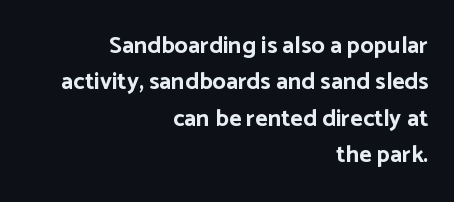
Normally led — the rows are evenly, conventionally spaced. Anything drawn beneath the words? Only blank space. Nobody touched the tracking dial on this one. Caption: bold face, heavy strokes. Characters remain perfectly vertical along every line.
